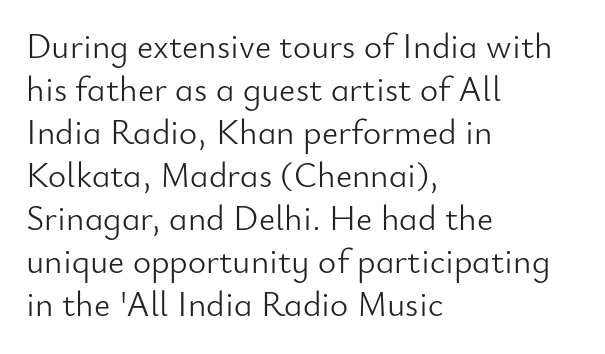
The image shows 35 px light sans-serif type, upright; set left-aligned, line spacing 1.23x, normal letter spacing, not underlined; low stroke contrast and a small x-height.
